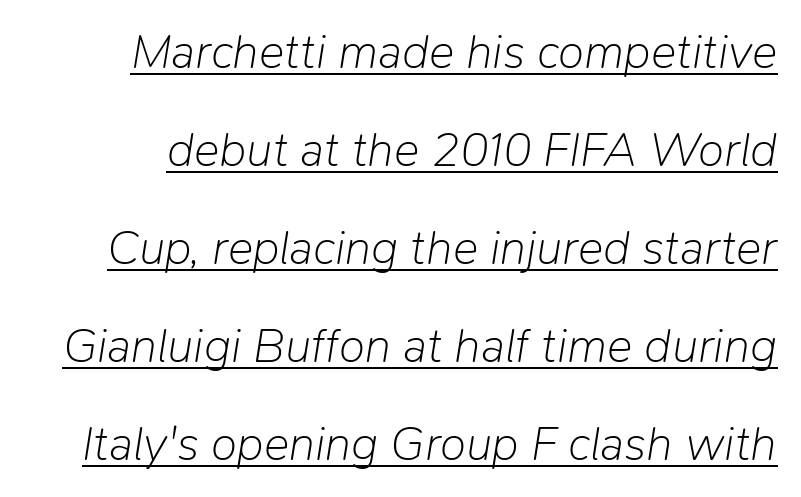
Q: Is the text bold? A: No.
Q: Is the text italic (slanted)? A: Yes, it leans right by about 9 degrees.
Q: Is the text underlined? A: Yes.
Q: Is the spacing between letters normal or unusually wide? A: Normal.
Q: Is the spacing between lines tight, normal or loose? A: Loose.
Q: Width (condensed, normal, or wide)? A: Normal.
Q: Stroke contrast? A: Low.
Q: x-height? A: Medium.
Q: Monospaced? A: No.
